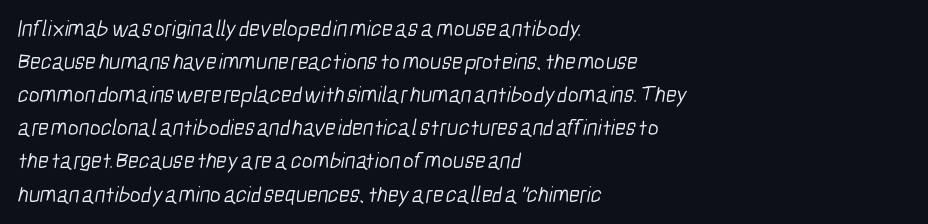
Q: Is the text bold? A: No.
Q: Is the text underlined? A: No.
Q: How is the paragraph aligned? A: Left-aligned.
Q: Is the spacing between letters normal or unusually wide? A: Normal.
Q: Is the spacing between lines tight, normal or loose? A: Normal.
